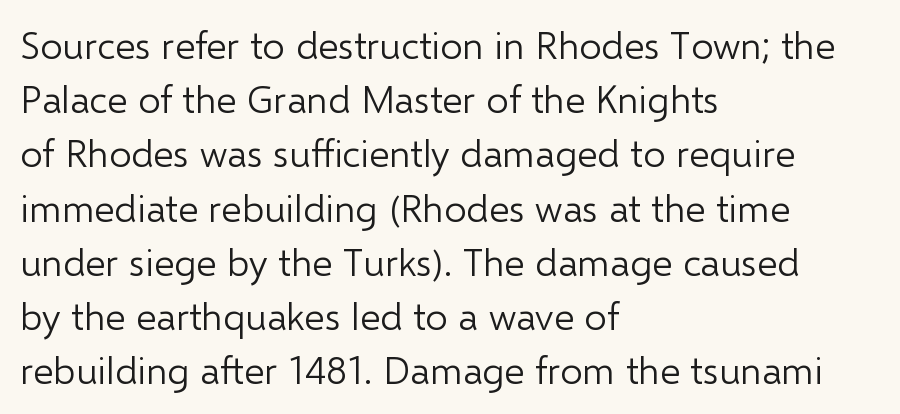
Each stroke keeps to a modest, everyday thickness or less. Left-aligned paragraph, ragged on the right. The leading is moderate, giving the passage an even texture. You can tell it's not italic because the verticals are truly vertical. Caption: standard tracking, unaltered. Words float on clear page, feet unadorned.
